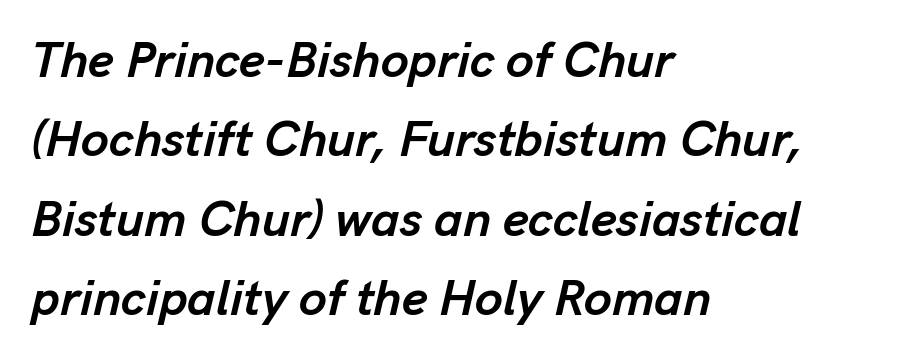
Casual observation: everything's shoved over to the left. Bare-footed words on every line. The glyphs have the mass of a bold cut. The letters advance in unequal steps, a hallmark of proportional type.
